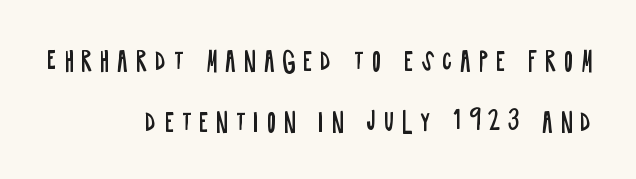
Q: Is the text bold? A: No.
Q: Is the text italic (slanted)? A: No, it is upright.
Q: Is the text underlined? A: No.
Q: How is the paragraph aligned? A: Right-aligned.
Q: Is the spacing between letters normal or unusually wide? A: Unusually wide.
Q: Is the spacing between lines tight, normal or loose? A: Loose.
